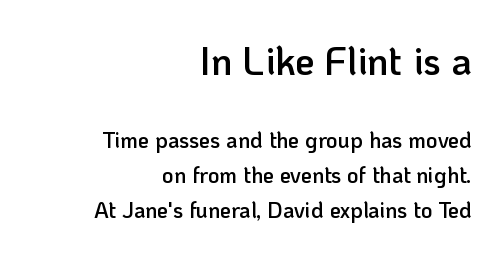
Compared with an ordinary text face, these strokes are moderately heavier — a semibold. Block one is the big one; block two sits smaller underneath. The vertical gap from one line to the next is medium. Observe the ordinary spacing: letters are neighbours, not strangers. Underlining? Definitely not there. Short and long lines alike share a common ending point at right.
